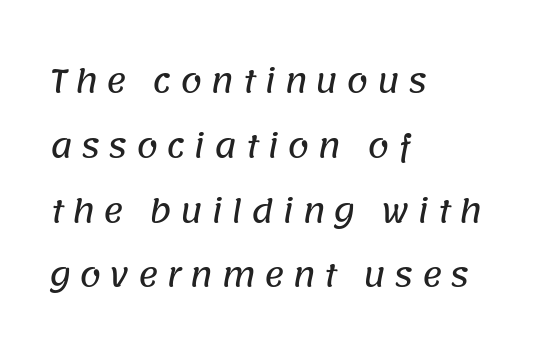
The letters advance in unequal steps, a hallmark of proportional type. The lines in this sample share a left origin and differ only in where they stop. Classification — sans serif. The block of text is sparse from top to bottom, with ample space between rows. Bare-footed words on every line. You could only call the tracking loose — the letters float apart.
